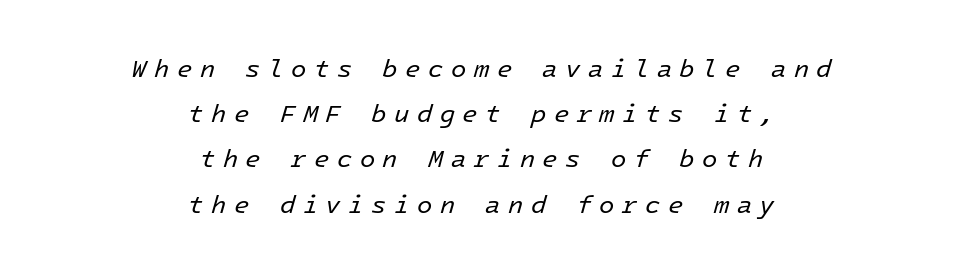
A quiet, ordinary-to-light weight characterises the typeface. The lines are quadded center. Characters are canted at an angle relative to the baseline's perpendicular. How are the letters spaced? Widely, with obvious added tracking. Descenders are the only things crossing below the line.
